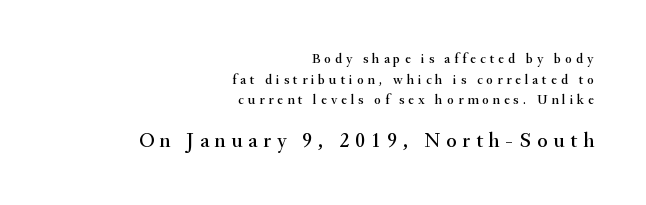
Q: Is the text italic (slanted)? A: No, it is upright.
Q: Is the text underlined? A: No.
Q: How is the paragraph aligned? A: Right-aligned.
Q: Is the spacing between letters normal or unusually wide? A: Unusually wide.
Q: Is the spacing between lines tight, normal or loose? A: Normal.
Q: Which block of text is set in a larger size, the first (top) or the second (bottom)? A: The second (bottom) one.
